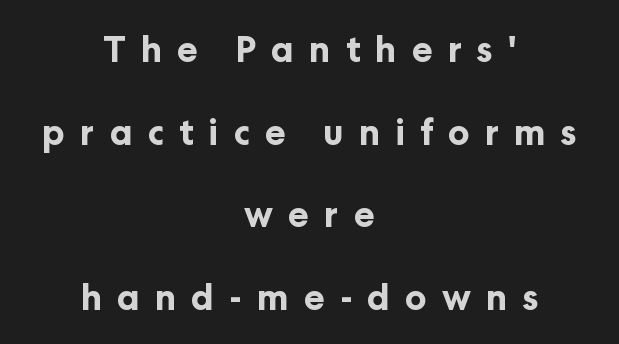
This rendering features lettering with no underline. The face used here is proportionally spaced, like ordinary book or web type. Short note: letters widely spaced. The space between consecutive lines is lavish.
